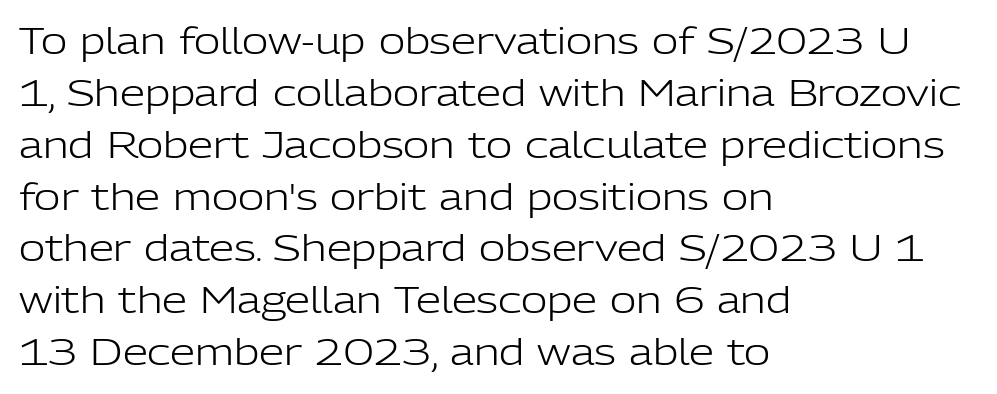
The image shows 36 px light sans-serif type, upright; set left-aligned, normal line spacing (1.44x), normal letter spacing, not underlined; low stroke contrast and a medium x-height.
